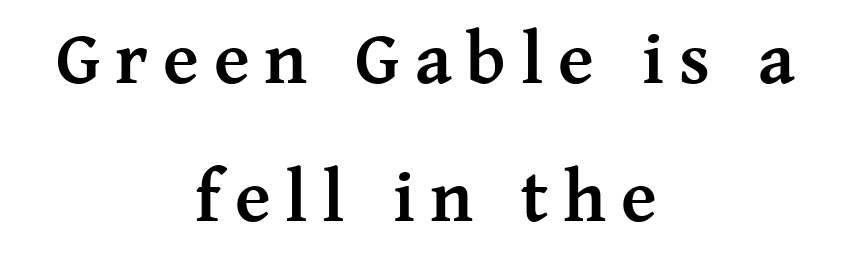
The image shows 74 px semibold serif type, upright; set centered, line spacing 1.86x, unusually wide letter spacing (+0.2 em), not underlined; medium stroke contrast and a medium x-height.
